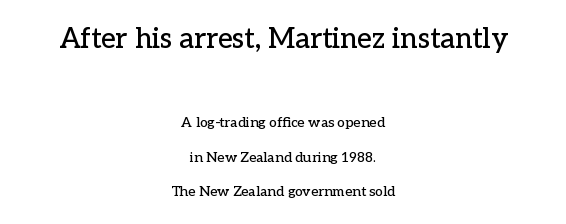
The image shows 28 px serif type, upright; set centered, loose line spacing (2.48x), normal letter spacing, not underlined; the first (top) block is 2.0x larger; low stroke contrast and a medium x-height.
